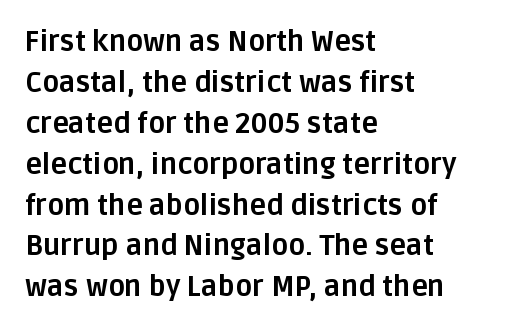
The image shows 28 px bold sans-serif type, upright; set left-aligned, normal line spacing (1.46x), normal letter spacing, not underlined; low stroke contrast and a large x-height.
